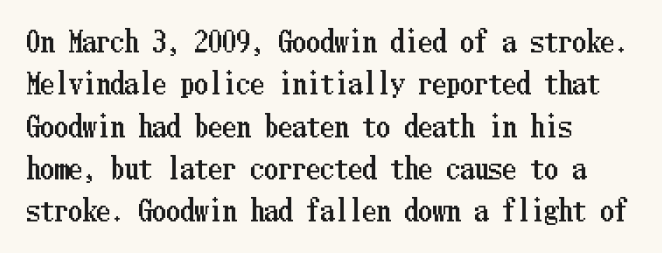
The image shows 28 px condensed type, upright; set left-aligned, normal line spacing (1.51x), normal letter spacing, not underlined; low stroke contrast and a medium x-height.
